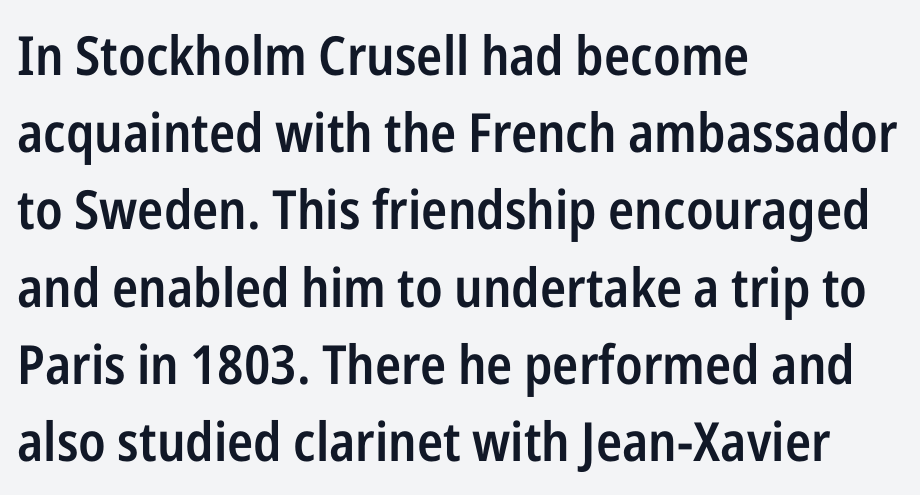
Look at the bottom of the vertical strokes: they stop flat, with no serifs. Proportional: the letters do not fall into vertical columns. Posture: straight, roman, zero tilt. Rows of type keep a routine distance in the vertical direction.
